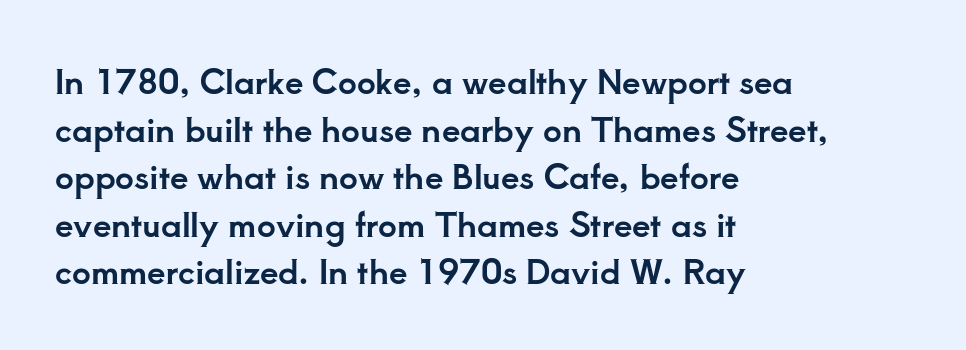
The image shows 33 px serif type, upright; set left-aligned, normal line spacing (1.44x), normal letter spacing, not underlined; low stroke contrast and a small x-height.
